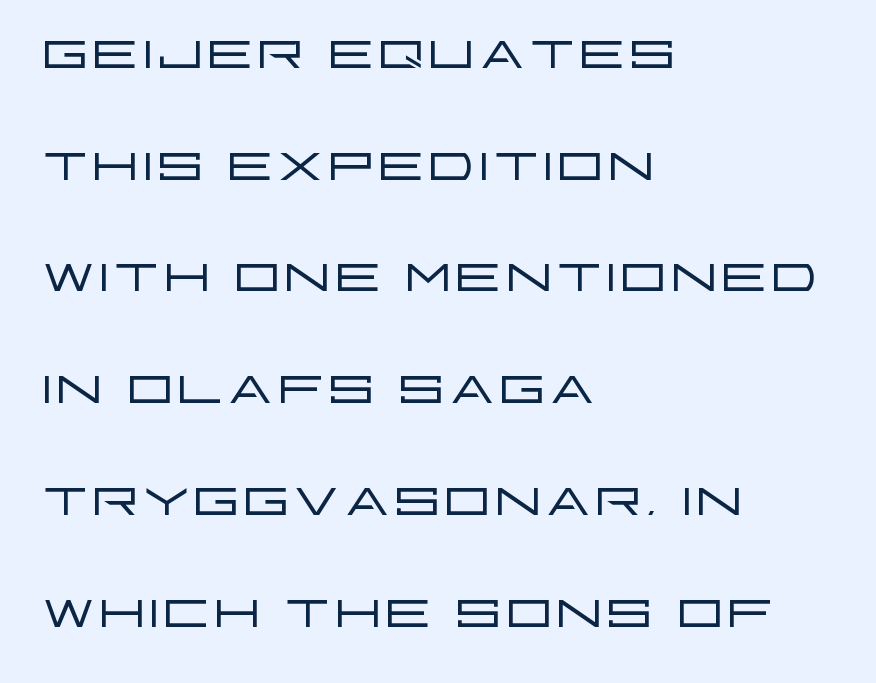
Notice how the passage keeps a crisp vertical edge on the left only. Letters rest on an invisible, unmarked baseline. This block has exactly the height ordinary leading produces. Honestly, the letter spacing is just normal — you wouldn't notice it.
